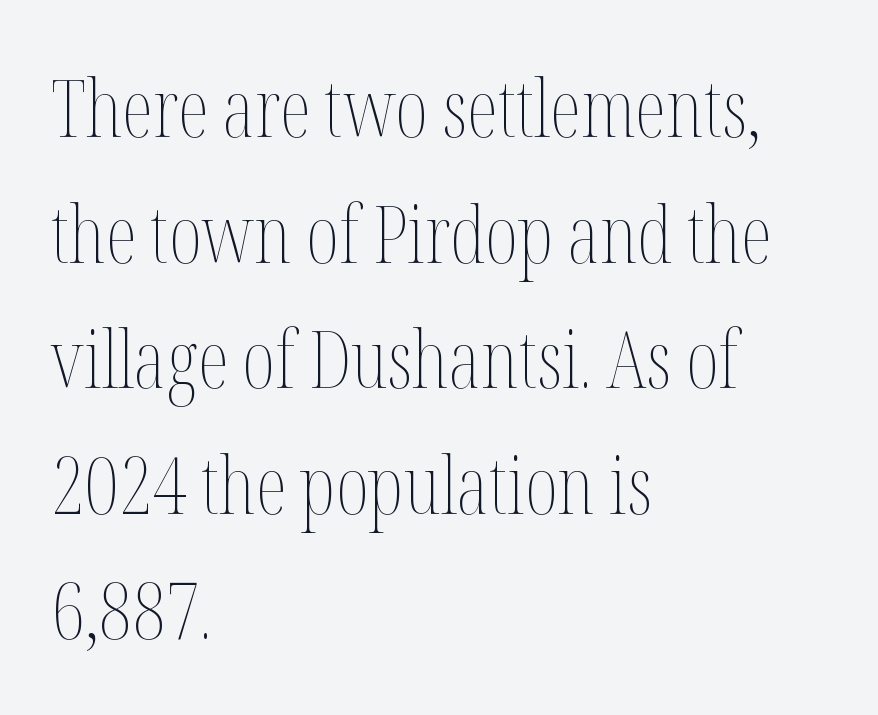
{"italic": "no", "bold": "no", "weight": "thin", "width": "condensed", "stroke_contrast": "medium", "x_height": "medium", "monospaced": "no", "underline": "no", "align": "left", "line_spacing": "normal", "line_spacing_ratio": 1.57, "letter_spacing": "normal", "letter_spacing_em": 0.0, "glyph_px": 80}
